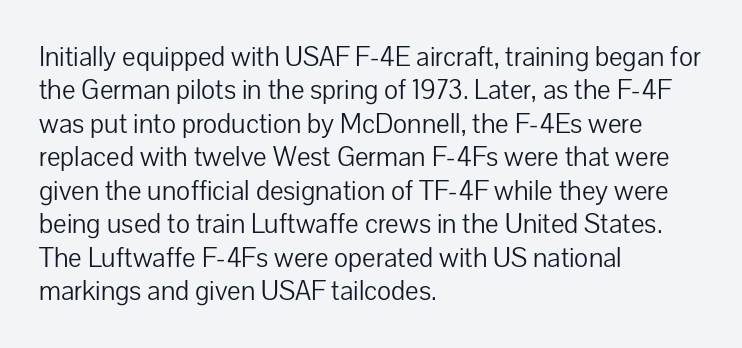
No letter is thick-stroked: the sample isn't bold. This rendering leaves character spacing at its baseline value. A bare baseline throughout the passage. Line beginnings align vertically; line endings do not. This sample uses an upright cut, with every glyph sitting square on the baseline.
